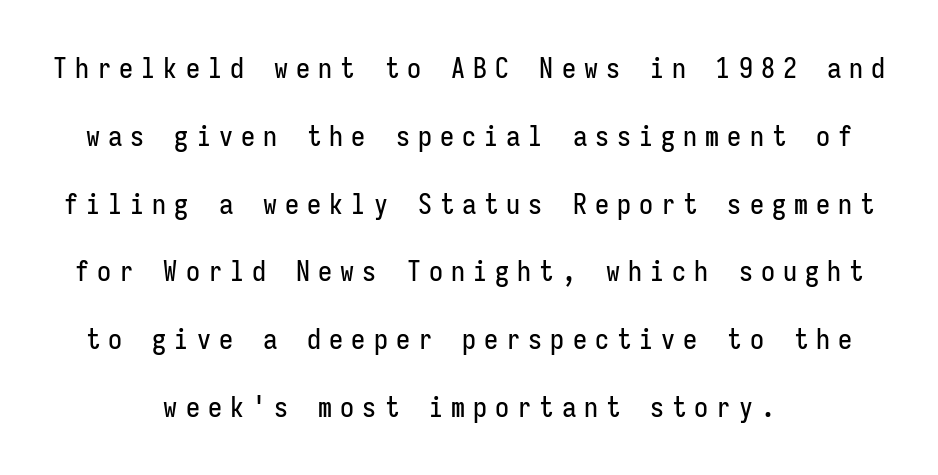
Q: Is the text italic (slanted)? A: No, it is upright.
Q: Is the typeface a serif or a sans-serif typeface? A: Sans-serif.
Q: Is the text underlined? A: No.
Q: How is the paragraph aligned? A: Centered.
Q: Is the spacing between letters normal or unusually wide? A: Unusually wide.
Q: Is the spacing between lines tight, normal or loose? A: Loose.
Q: Width (condensed, normal, or wide)? A: Condensed.
Q: Stroke contrast? A: Low.
Q: x-height? A: Medium.
Q: Monospaced? A: Yes.
